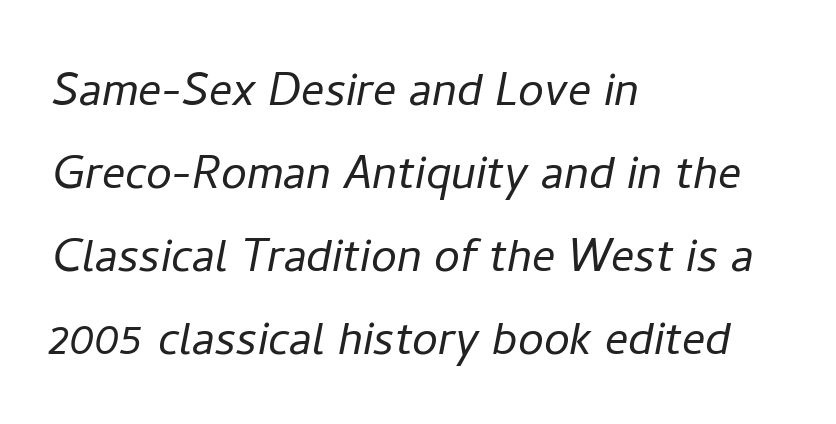
Q: Is the text bold? A: No.
Q: Is the text italic (slanted)? A: Yes, it leans right by about 11 degrees.
Q: Is the text underlined? A: No.
Q: How is the paragraph aligned? A: Left-aligned.
Q: Is the spacing between letters normal or unusually wide? A: Normal.
Q: Is the spacing between lines tight, normal or loose? A: Normal.
Q: Width (condensed, normal, or wide)? A: Normal.
Q: Stroke contrast? A: Low.
Q: x-height? A: Medium.
Q: Monospaced? A: No.
